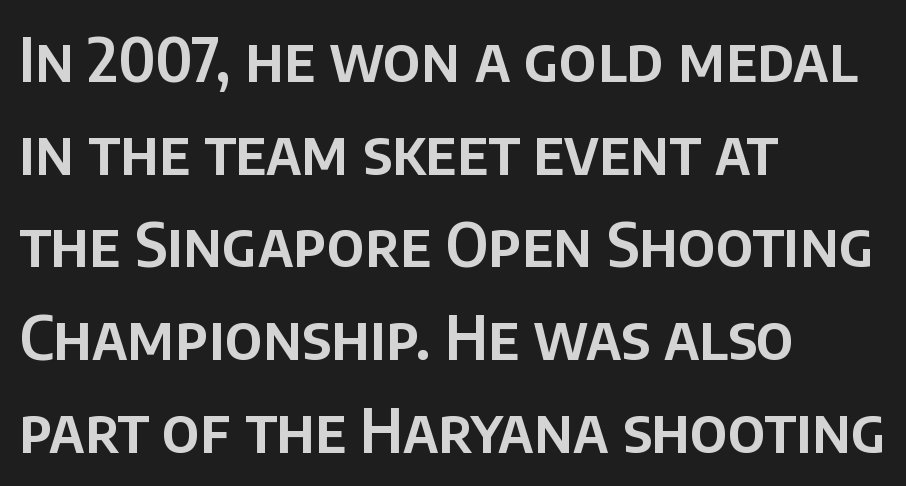
Q: Is the text italic (slanted)? A: No, it is upright.
Q: Is the typeface a serif or a sans-serif typeface? A: Sans-serif.
Q: Is the text underlined? A: No.
Q: How is the paragraph aligned? A: Left-aligned.
Q: Is the spacing between letters normal or unusually wide? A: Normal.
Q: Is the spacing between lines tight, normal or loose? A: Normal.
Q: Width (condensed, normal, or wide)? A: Normal.
Q: Stroke contrast? A: Low.
Q: x-height? A: Large.
Q: Monospaced? A: No.
